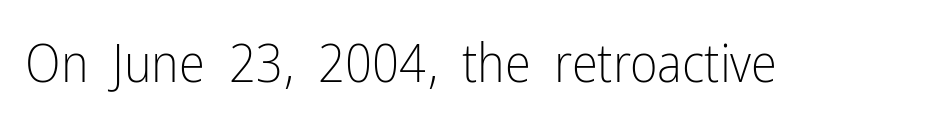
How are the letters spaced? Ordinarily, with no added tracking. Note: no serifs on the glyphs. The space beneath each line is pristine and unruled. Varying glyph widths throughout — classic text-font behaviour. The letters stand upright; this is a roman face.
